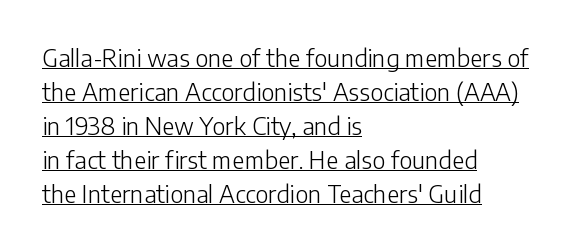
The image shows 24 px text type, upright; set left-aligned, normal line spacing (1.42x), normal letter spacing, underlined.
